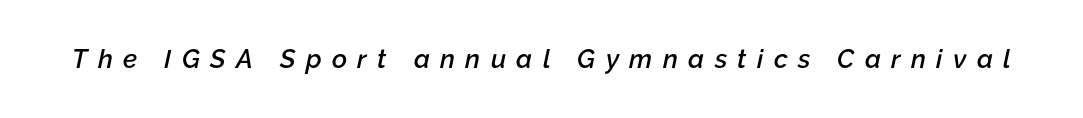
Q: Is the text bold? A: Semi-bold.
Q: Is the text italic (slanted)? A: Yes, it leans right by about 12 degrees.
Q: Is the text underlined? A: No.
Q: Is the spacing between letters normal or unusually wide? A: Unusually wide.
